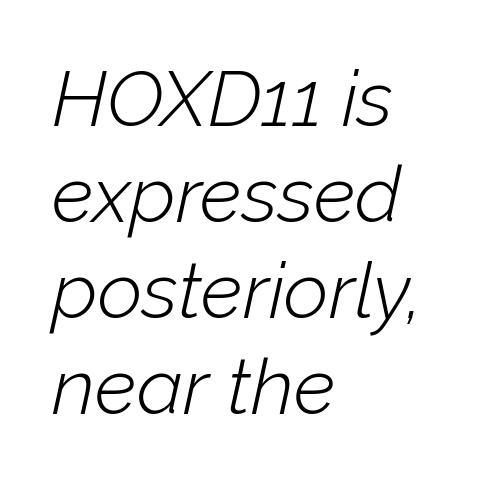
Every character sits at an angle, as italics do. Here the designer chose a conventional face with non-uniform glyph widths. No chunkiness to these letters — they're not bold. Horizontally, the lines are justified to the leading edge only.
